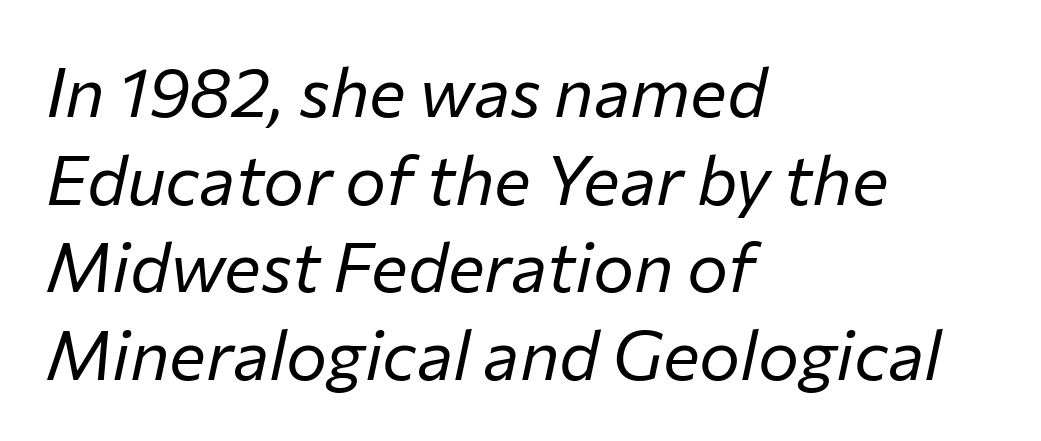
The image shows 69 px regular-weight type, italic (leaning right); set left-aligned, normal line spacing (1.27x), normal letter spacing, not underlined; low stroke contrast and a medium x-height.
